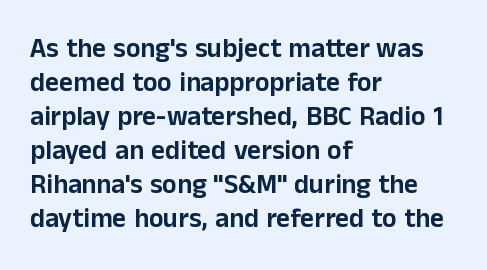
The image shows 27 px text type, upright; set left-aligned, normal line spacing (1.26x), normal letter spacing, not underlined.
